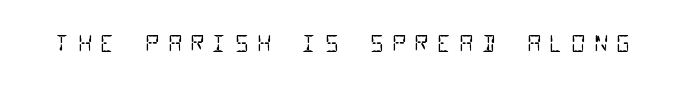
Someone cranked the tracking dial way up on this one. Nobody drew a line under any word here. Unbolded letterforms with no extra heft.
